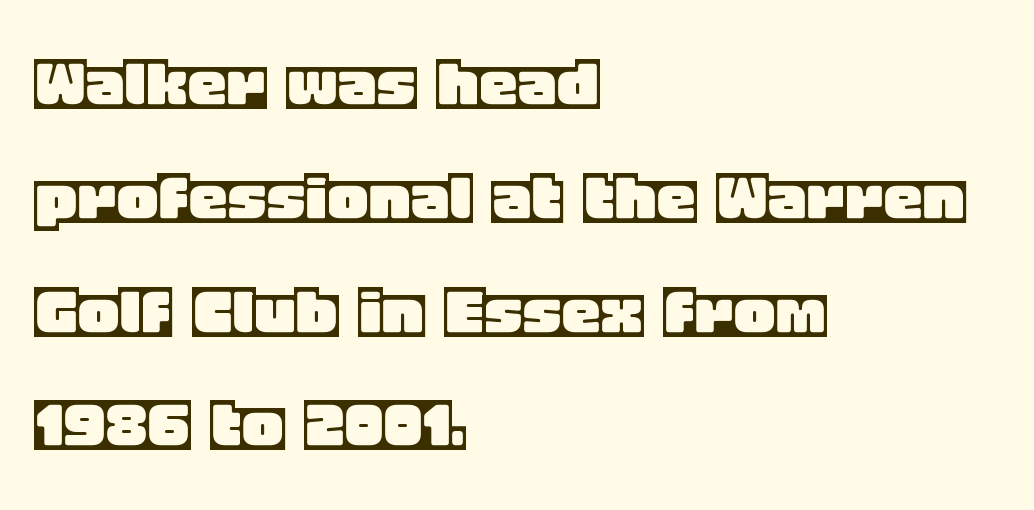
Q: Is the text italic (slanted)? A: No, it is upright.
Q: Is the text underlined? A: No.
Q: How is the paragraph aligned? A: Left-aligned.
Q: Is the spacing between letters normal or unusually wide? A: Normal.
Q: Is the spacing between lines tight, normal or loose? A: Normal.
Q: Width (condensed, normal, or wide)? A: Normal.
Q: x-height? A: Large.
Q: Monospaced? A: No.
